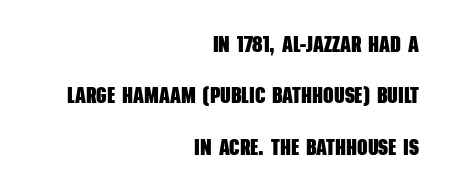
Summary of weight: heavy, a full bold. Baseline-to-baseline distance is far greater than the letter height. Leftover space on each line is placed entirely before the opening word. Quick note: underline off.
